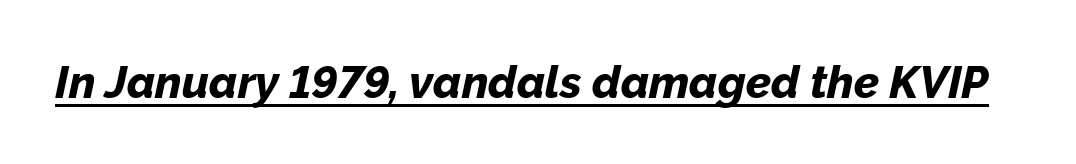
Q: Is the text bold? A: Yes.
Q: Is the text italic (slanted)? A: Yes, it leans right by about 12 degrees.
Q: Is the text underlined? A: Yes.
Q: Is the spacing between letters normal or unusually wide? A: Normal.
Q: Width (condensed, normal, or wide)? A: Normal.
Q: Stroke contrast? A: Low.
Q: x-height? A: Medium.
Q: Monospaced? A: No.
